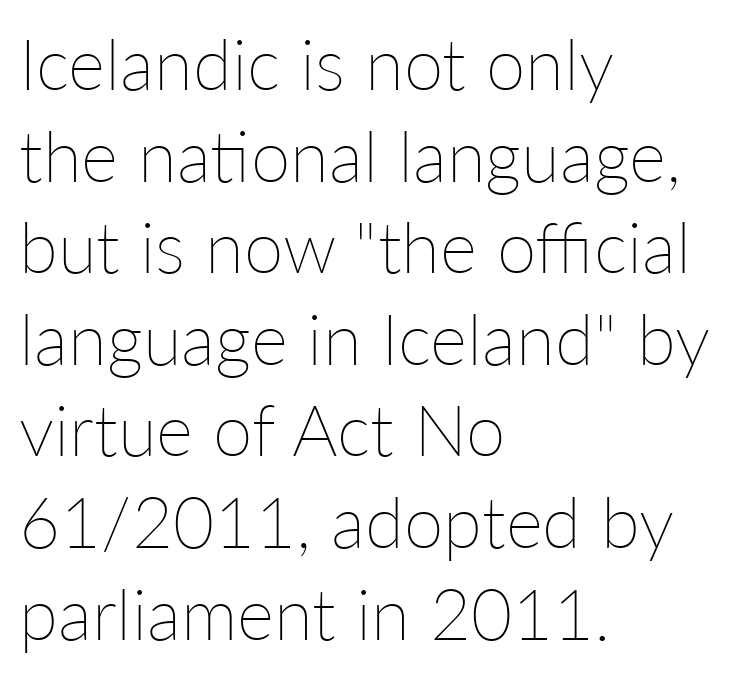
{"italic": "no", "bold": "no", "weight": "thin", "width": "normal", "stroke_contrast": "low", "x_height": "medium", "monospaced": "no", "underline": "no", "align": "left", "line_spacing": "normal", "line_spacing_ratio": 1.29, "letter_spacing": "normal", "letter_spacing_em": 0.0, "glyph_px": 71}
